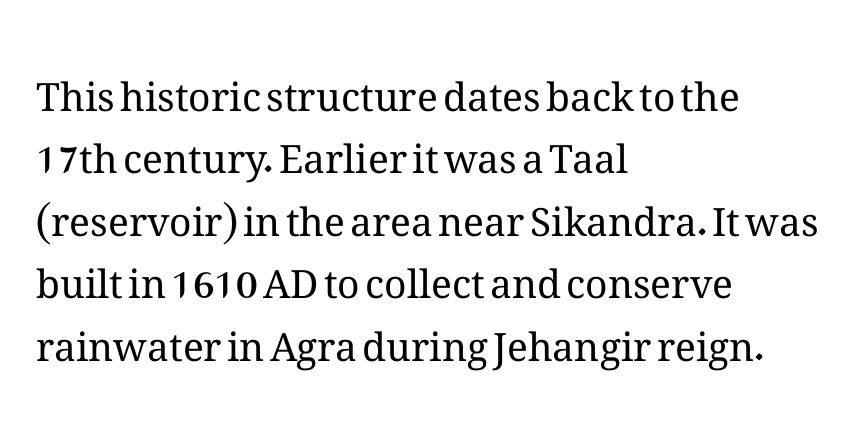
Q: Is the text bold? A: No.
Q: Is the text italic (slanted)? A: No, it is upright.
Q: Is the text underlined? A: No.
Q: How is the paragraph aligned? A: Left-aligned.
Q: Is the spacing between letters normal or unusually wide? A: Normal.
Q: Is the spacing between lines tight, normal or loose? A: Normal.
Q: Width (condensed, normal, or wide)? A: Normal.
Q: Stroke contrast? A: Medium.
Q: x-height? A: Medium.
Q: Monospaced? A: No.
